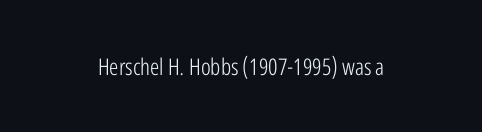
{"italic": "no", "bold": "no", "underline": "no", "letter_spacing": "normal", "letter_spacing_em": 0.0, "glyph_px": 23}
